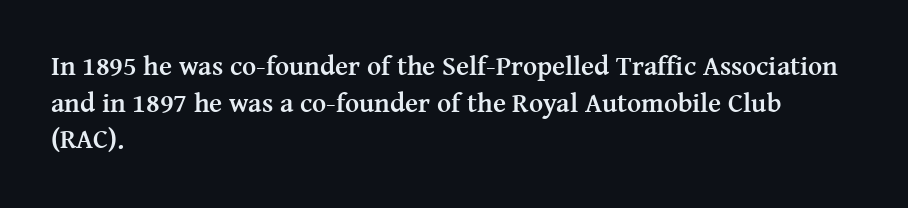
Q: Is the text bold? A: Yes.
Q: Is the text italic (slanted)? A: No, it is upright.
Q: Is the text underlined? A: No.
Q: How is the paragraph aligned? A: Left-aligned.
Q: Is the spacing between letters normal or unusually wide? A: Normal.
Q: Is the spacing between lines tight, normal or loose? A: Normal.
